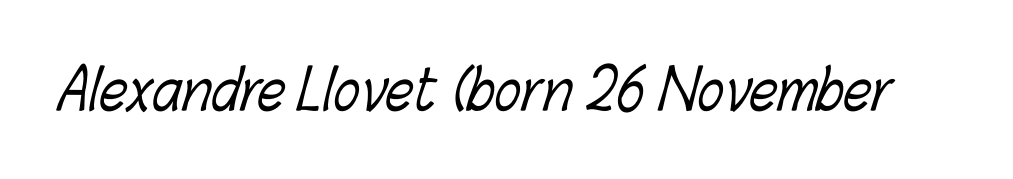
Q: Is the text bold? A: No.
Q: Is the text underlined? A: No.
Q: Is the spacing between letters normal or unusually wide? A: Normal.
Q: Width (condensed, normal, or wide)? A: Condensed.
Q: Stroke contrast? A: Low.
Q: x-height? A: Medium.
Q: Monospaced? A: No.
